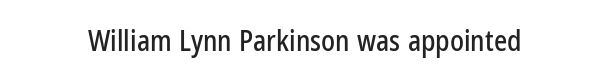
Type without underlining. Character widths vary here, with narrow letters taking less room than wide ones. Each word holds together tightly as a unit, with standard inter-letter gaps. You can tell from the bare stems that sans-serif type was used.
